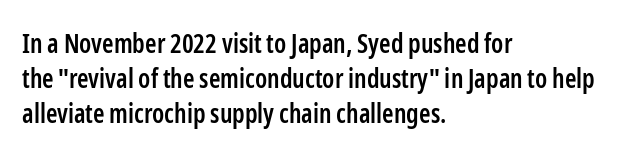
The image shows 26 px text type, upright; set left-aligned, normal line spacing (1.35x), normal letter spacing, not underlined.
